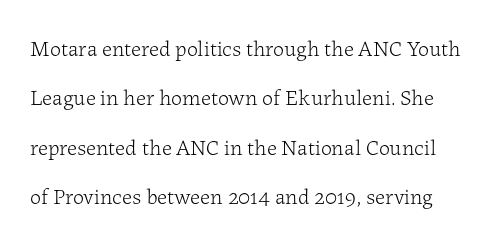
{"italic": "no", "bold": "no", "underline": "no", "line_spacing": "loose", "line_spacing_ratio": 2.24, "letter_spacing": "normal", "letter_spacing_em": 0.0, "glyph_px": 22}
